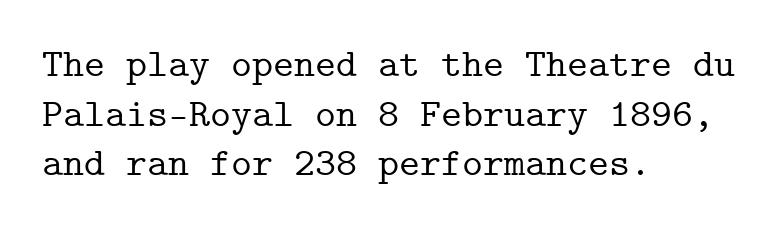
The image shows 40 px serif type, upright, monospaced; set left-aligned, line spacing 1.24x, normal letter spacing, not underlined; low stroke contrast and a medium x-height.
